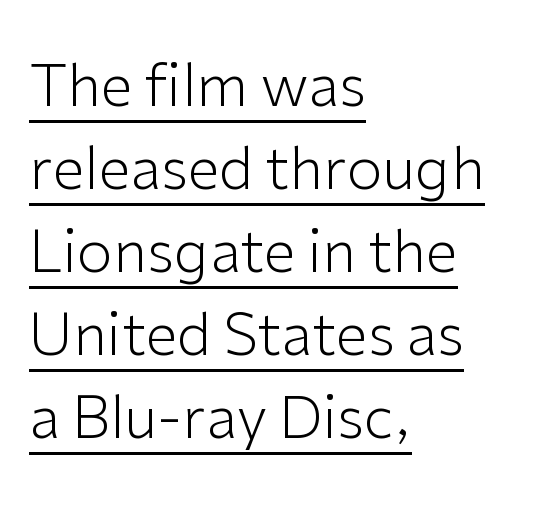
Does a line run under the words? Yes, clearly. Character widths vary here, with narrow letters taking less room than wide ones. The font's upright variant was chosen for this text. Where is the straight margin? On the left. Caption: face not bold, strokes unweighted. No feet cap the strokes, marking this as sans-serif type.
